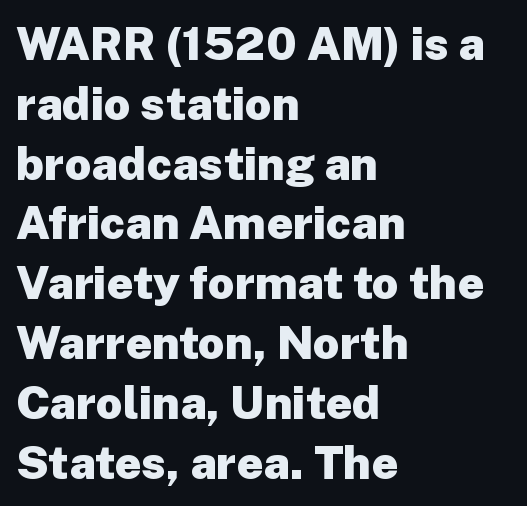
Q: Is the text bold? A: Yes.
Q: Is the text italic (slanted)? A: No, it is upright.
Q: Is the typeface a serif or a sans-serif typeface? A: Sans-serif.
Q: Is the text underlined? A: No.
Q: How is the paragraph aligned? A: Left-aligned.
Q: Is the spacing between letters normal or unusually wide? A: Normal.
Q: Is the spacing between lines tight, normal or loose? A: Normal.
Q: Width (condensed, normal, or wide)? A: Normal.
Q: Stroke contrast? A: Low.
Q: x-height? A: Medium.
Q: Monospaced? A: No.
